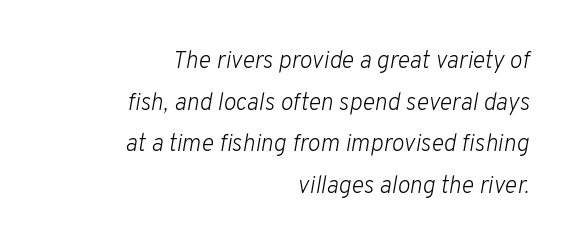
The image shows 24 px text type, italic (leaning right); set right-aligned, line spacing 1.73x, normal letter spacing, not underlined.
